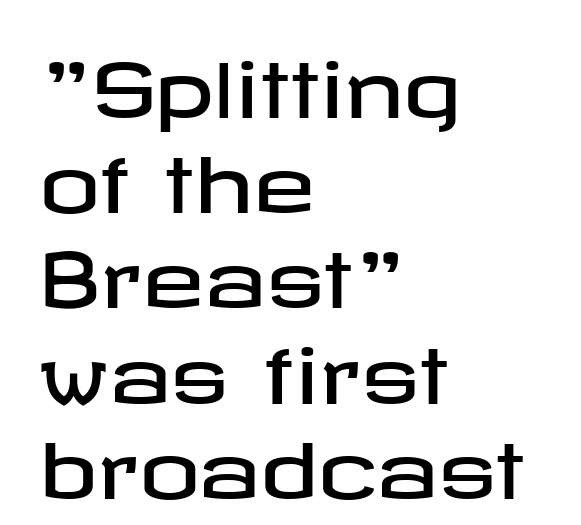
Q: Is the text italic (slanted)? A: No, it is upright.
Q: Is the typeface a serif or a sans-serif typeface? A: Sans-serif.
Q: Is the text underlined? A: No.
Q: How is the paragraph aligned? A: Left-aligned.
Q: Is the spacing between letters normal or unusually wide? A: Normal.
Q: Is the spacing between lines tight, normal or loose? A: Normal.
Q: Width (condensed, normal, or wide)? A: Wide.
Q: Stroke contrast? A: Low.
Q: x-height? A: Medium.
